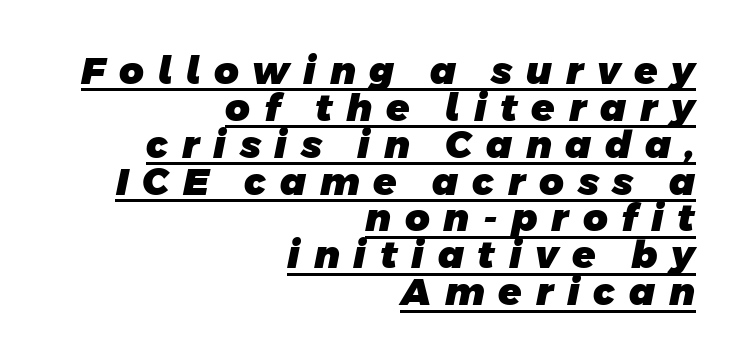
The image shows 38 px heavy sans-serif type; set right-aligned, tight line spacing (0.97x), unusually wide letter spacing (+0.36 em), underlined; low stroke contrast and a large x-height.
